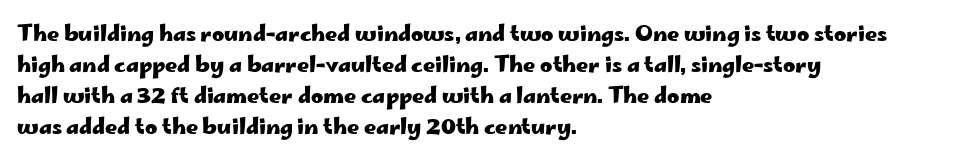
These lines keep a tight, regular rhythm from letter to letter. The typesetting leans heavy: a genuine bold. Line beginnings align vertically; line endings do not. If you drew a line through each stem, it would be perfectly vertical. Letters rest on an invisible, unmarked baseline.
